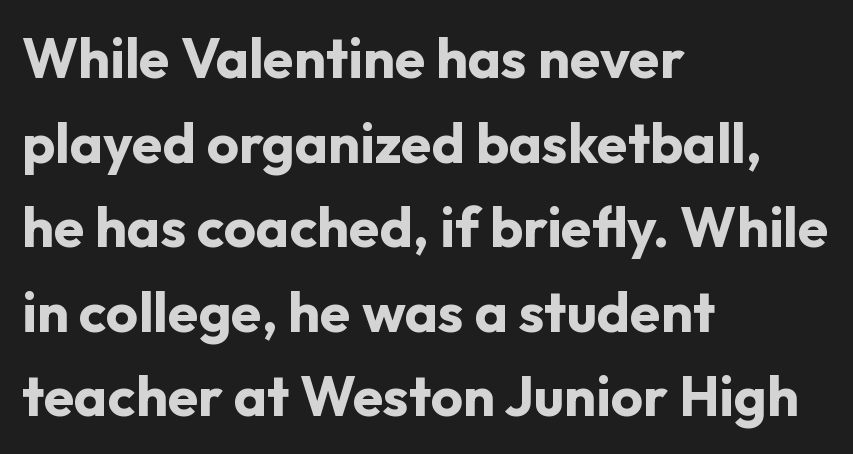
The image shows 56 px bold sans-serif type, upright; set left-aligned, normal line spacing (1.51x), normal letter spacing, not underlined; low stroke contrast and a medium x-height.
